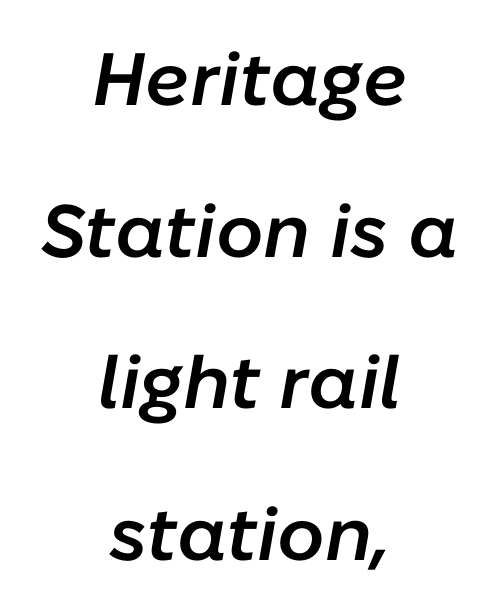
Q: Is the text bold? A: Semi-bold.
Q: Is the text italic (slanted)? A: Yes, it leans right by about 10 degrees.
Q: Is the text underlined? A: No.
Q: How is the paragraph aligned? A: Centered.
Q: Is the spacing between letters normal or unusually wide? A: Normal.
Q: Is the spacing between lines tight, normal or loose? A: Loose.
Q: Width (condensed, normal, or wide)? A: Normal.
Q: Stroke contrast? A: Low.
Q: x-height? A: Medium.
Q: Monospaced? A: No.
